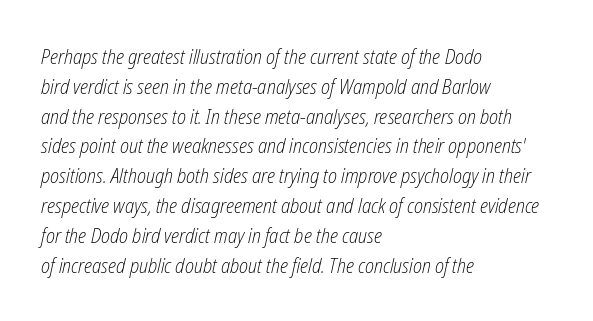
{"italic": "yes", "lean": "right", "slant_degrees": 12, "bold": "no", "underline": "no", "align": "left", "line_spacing": "normal", "line_spacing_ratio": 1.42, "letter_spacing": "normal", "letter_spacing_em": 0.0, "glyph_px": 21}
